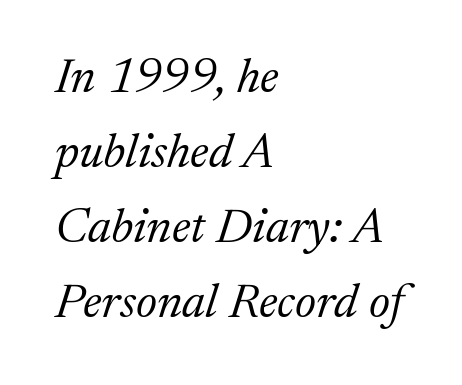
{"serif": "yes", "italic": "yes", "lean": "right", "slant_degrees": 17, "bold": "no", "weight": "light", "width": "normal", "stroke_contrast": "medium", "x_height": "medium", "monospaced": "no", "underline": "no", "align": "left", "line_spacing": "normal", "line_spacing_ratio": 1.53, "letter_spacing": "normal", "letter_spacing_em": 0.0, "glyph_px": 49}
